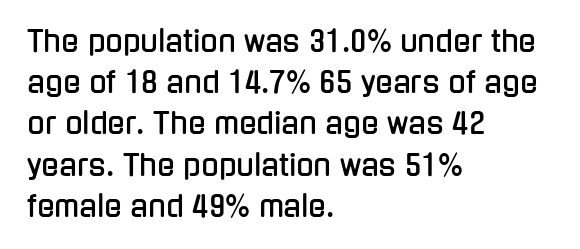
{"serif": "no", "italic": "no", "width": "condensed", "stroke_contrast": "low", "x_height": "medium", "monospaced": "no", "underline": "no", "align": "left", "line_spacing": "normal", "line_spacing_ratio": 1.42, "letter_spacing": "normal", "letter_spacing_em": 0.0, "glyph_px": 29}
